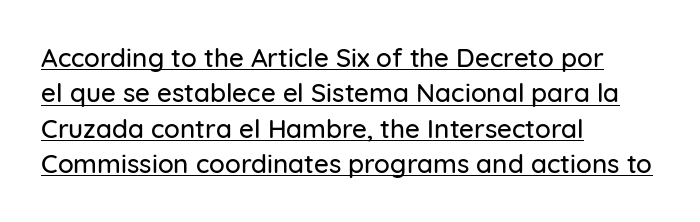
Somebody hit Ctrl+U on this one — the words are underlined. Line spacing here is normal. Tracking here is standard; glyphs follow each other at the usual distance. The axis of the letterforms is exactly vertical.
